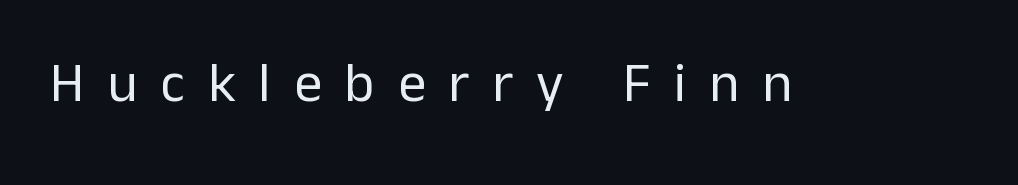
The image shows 56 px regular-weight sans-serif type, upright; set unusually wide letter spacing (+0.41 em), not underlined; low stroke contrast and a medium x-height.
